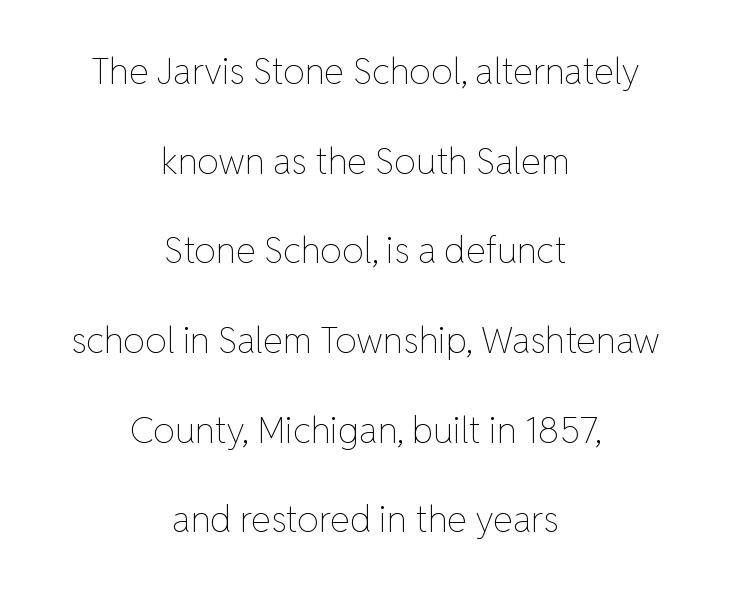
The image shows 36 px thin type, upright; set centered, loose line spacing (2.49x), normal letter spacing, not underlined; low stroke contrast and a medium x-height.
